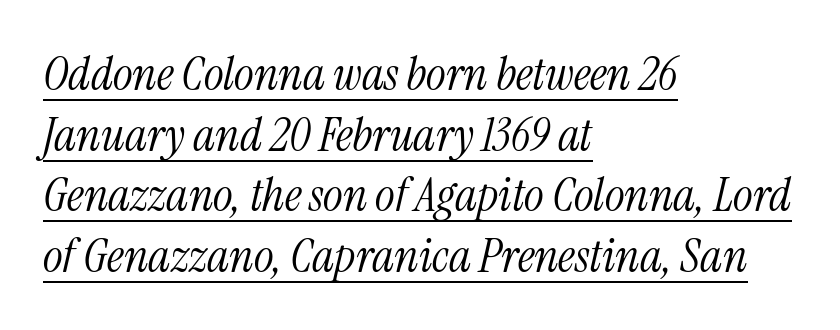
Q: Is the text bold? A: No.
Q: Is the text italic (slanted)? A: Yes, it leans right by about 13 degrees.
Q: Is the typeface a serif or a sans-serif typeface? A: Serif.
Q: Is the text underlined? A: Yes.
Q: How is the paragraph aligned? A: Left-aligned.
Q: Is the spacing between letters normal or unusually wide? A: Normal.
Q: Is the spacing between lines tight, normal or loose? A: Normal.
Q: Width (condensed, normal, or wide)? A: Condensed.
Q: Stroke contrast? A: Medium.
Q: x-height? A: Medium.
Q: Monospaced? A: No.
